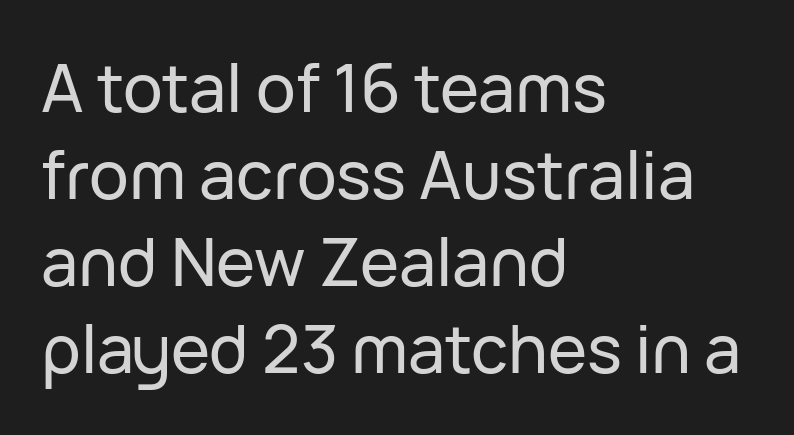
Q: Is the text italic (slanted)? A: No, it is upright.
Q: Is the typeface a serif or a sans-serif typeface? A: Sans-serif.
Q: Is the text underlined? A: No.
Q: How is the paragraph aligned? A: Left-aligned.
Q: Is the spacing between letters normal or unusually wide? A: Normal.
Q: Is the spacing between lines tight, normal or loose? A: Normal.
Q: Width (condensed, normal, or wide)? A: Normal.
Q: Stroke contrast? A: Low.
Q: x-height? A: Medium.
Q: Monospaced? A: No.
